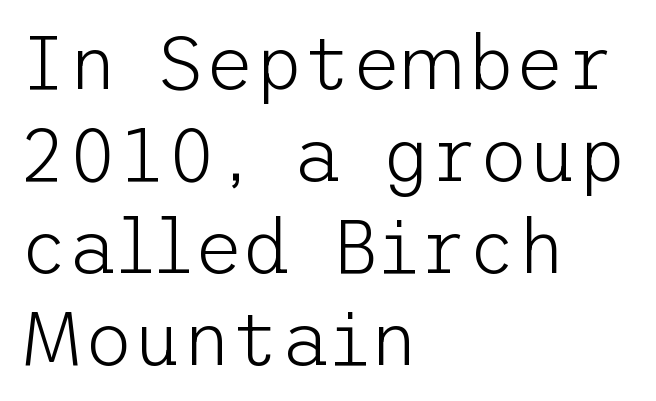
The image shows 76 px light sans-serif type, upright; set left-aligned, line spacing 1.21x, normal letter spacing, not underlined; low stroke contrast and a medium x-height.
